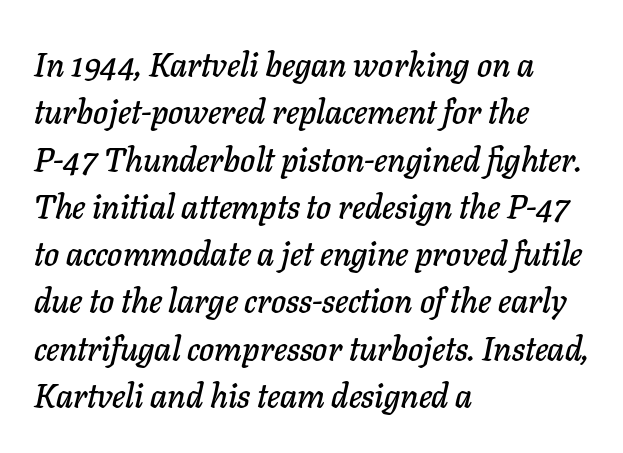
{"italic": "yes", "lean": "right", "slant_degrees": 11, "width": "normal", "stroke_contrast": "low", "x_height": "medium", "monospaced": "no", "underline": "no", "align": "left", "line_spacing": "normal", "line_spacing_ratio": 1.39, "letter_spacing": "normal", "letter_spacing_em": 0.0, "glyph_px": 34}
